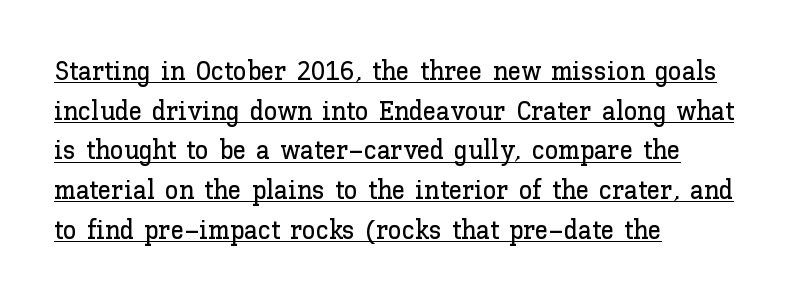
The image shows 27 px text type, upright; set left-aligned, normal line spacing (1.47x), normal letter spacing, underlined.
